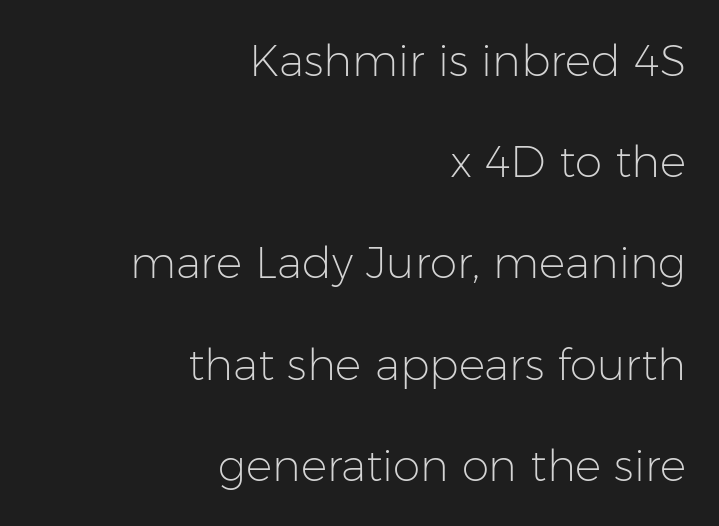
The image shows 44 px light sans-serif type, upright; set right-aligned, loose line spacing (2.3x), normal letter spacing, not underlined; low stroke contrast and a medium x-height.
